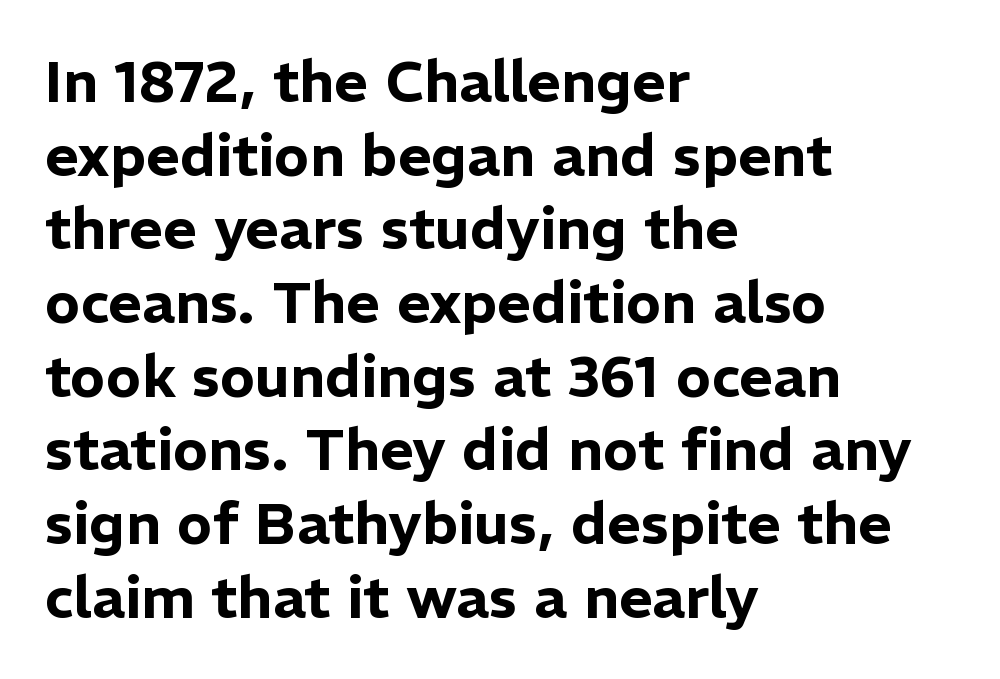
Q: Is the text italic (slanted)? A: No, it is upright.
Q: Is the typeface a serif or a sans-serif typeface? A: Sans-serif.
Q: Is the text underlined? A: No.
Q: How is the paragraph aligned? A: Left-aligned.
Q: Is the spacing between letters normal or unusually wide? A: Normal.
Q: Is the spacing between lines tight, normal or loose? A: Normal.
Q: Width (condensed, normal, or wide)? A: Normal.
Q: Stroke contrast? A: Low.
Q: x-height? A: Medium.
Q: Monospaced? A: No.
